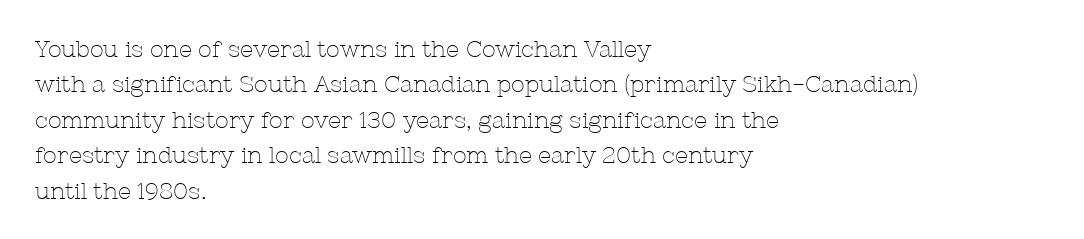
The image shows 23 px text type, upright; set left-aligned, normal line spacing (1.54x), normal letter spacing, not underlined.
